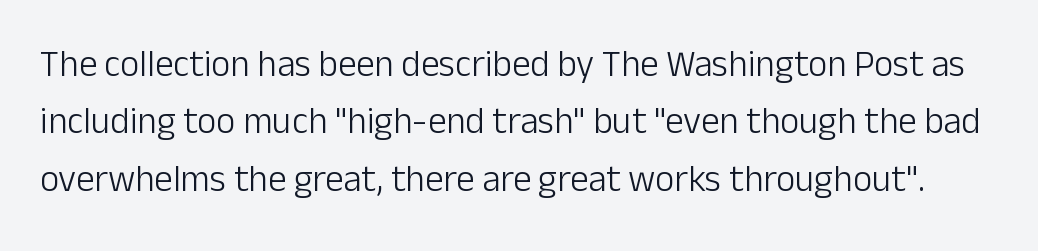
The glyphs are unaccompanied by any horizontal stroke below them. No letter is thick-stroked: the sample isn't bold. Is there any slant? The stems are plumb. This sample keeps an unexceptional amount of space between lines.
